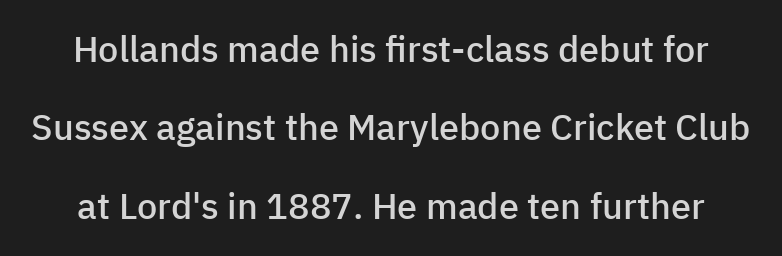
The image shows 36 px semibold sans-serif type, upright; set loose line spacing (2.18x), normal letter spacing, not underlined; low stroke contrast and a medium x-height.
